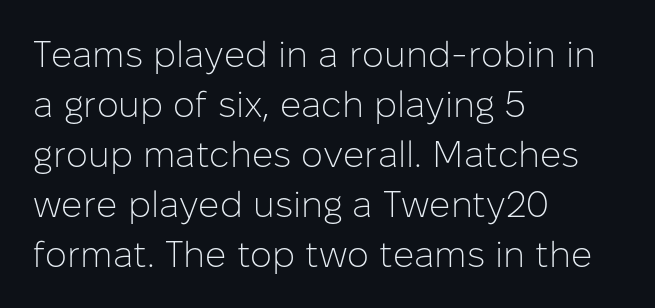
The image shows 37 px light sans-serif type, upright; set left-aligned, normal line spacing (1.35x), normal letter spacing, not underlined; low stroke contrast and a medium x-height.
